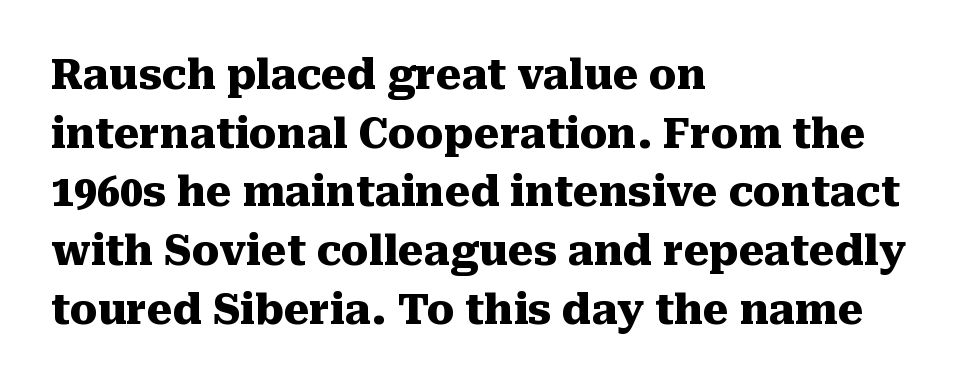
{"serif": "yes", "italic": "no", "bold": "yes", "weight": "heavy", "width": "normal", "stroke_contrast": "medium", "x_height": "medium", "monospaced": "no", "underline": "no", "align": "left", "line_spacing": "normal", "line_spacing_ratio": 1.43, "letter_spacing": "normal", "letter_spacing_em": 0.0, "glyph_px": 41}
